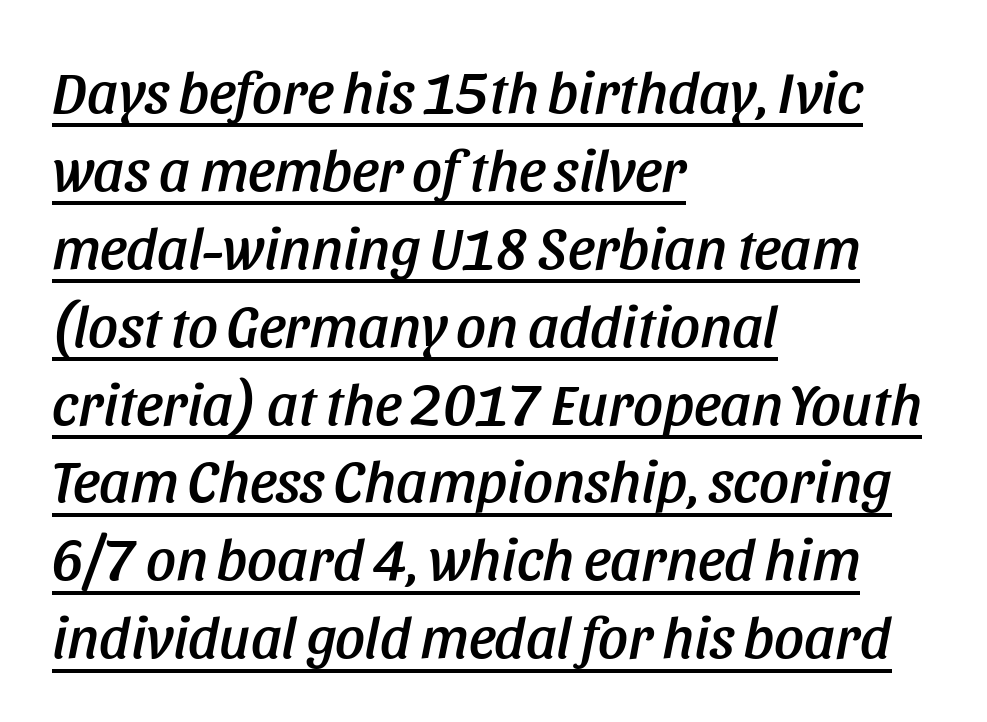
The image shows 59 px condensed type, italic (leaning right); set left-aligned, normal line spacing (1.32x), normal letter spacing, underlined; low stroke contrast and a large x-height.
